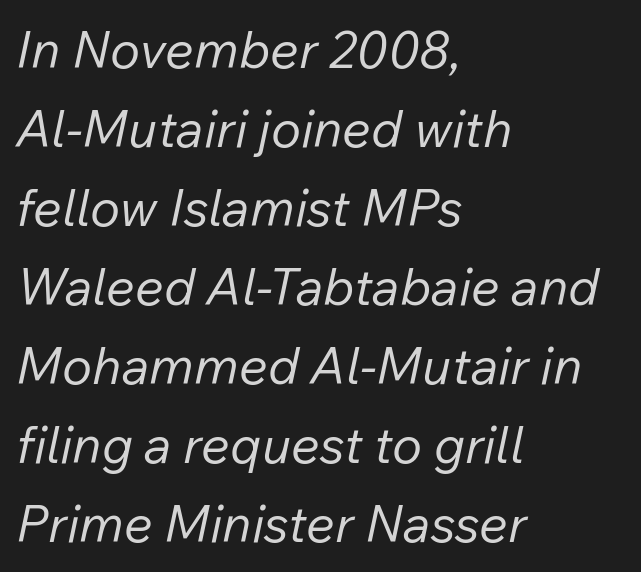
Compared with ordinary roman type, these characters are visibly tilted. Caption: standard tracking, unaltered. Each letter keeps its own natural width here, so spacing adapts to shape. This is not heavy type; no bold has been used. One glance says typical: line gaps are just what's usual.
